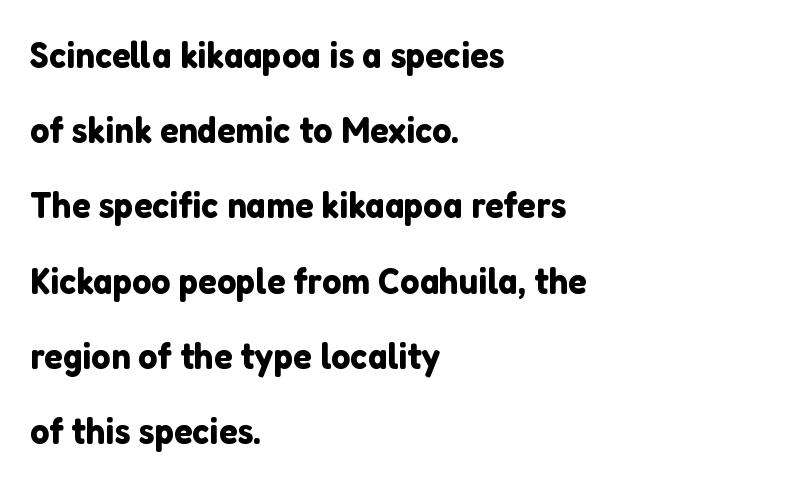
{"serif": "no", "italic": "no", "width": "normal", "stroke_contrast": "low", "x_height": "medium", "monospaced": "no", "underline": "no", "align": "left", "line_spacing": "loose", "line_spacing_ratio": 1.98, "letter_spacing": "normal", "letter_spacing_em": 0.0, "glyph_px": 38}
